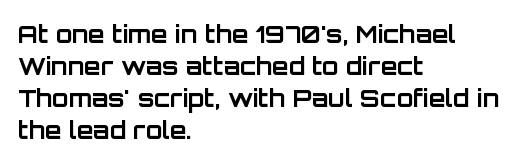
The image shows 24 px bold type, upright; set left-aligned, normal line spacing (1.34x), normal letter spacing, not underlined.
